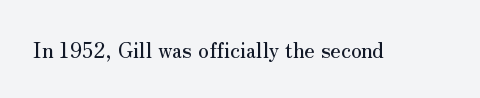
Q: Is the text italic (slanted)? A: No, it is upright.
Q: Is the text underlined? A: No.
Q: Is the spacing between letters normal or unusually wide? A: Normal.
